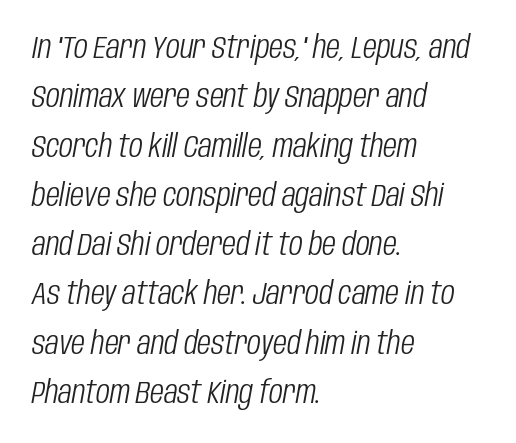
The image shows 32 px light, condensed type, italic (leaning right); set left-aligned, normal line spacing (1.54x), normal letter spacing, not underlined; low stroke contrast and a large x-height.
